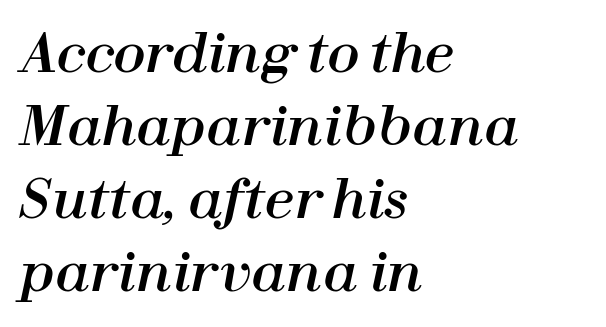
{"italic": "yes", "lean": "right", "slant_degrees": 12, "width": "normal", "stroke_contrast": "high", "x_height": "medium", "monospaced": "no", "underline": "no", "align": "left", "line_spacing": "normal", "line_spacing_ratio": 1.38, "letter_spacing": "normal", "letter_spacing_em": 0.0, "glyph_px": 53}
